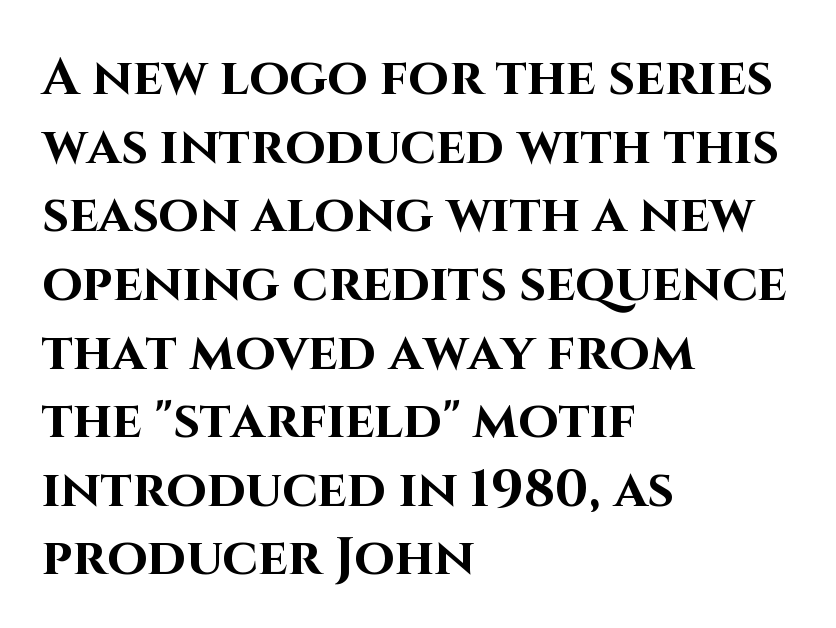
The image shows 52 px bold sans-serif type, upright; set left-aligned, normal line spacing (1.32x), normal letter spacing, not underlined; high stroke contrast and a large x-height.
